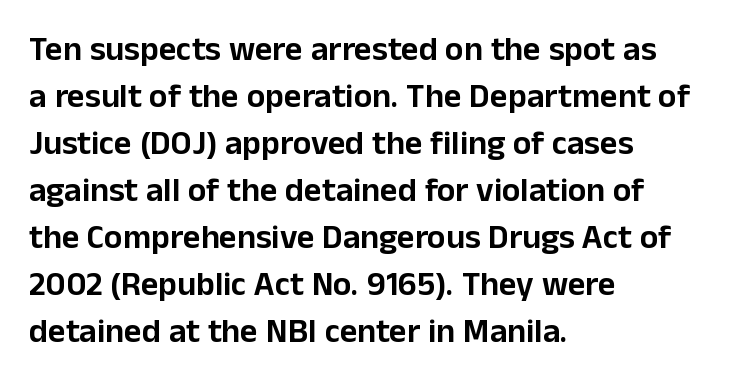
{"serif": "no", "italic": "no", "width": "normal", "stroke_contrast": "low", "x_height": "medium", "monospaced": "no", "underline": "no", "align": "left", "line_spacing": "normal", "line_spacing_ratio": 1.38, "letter_spacing": "normal", "letter_spacing_em": 0.0, "glyph_px": 34}
